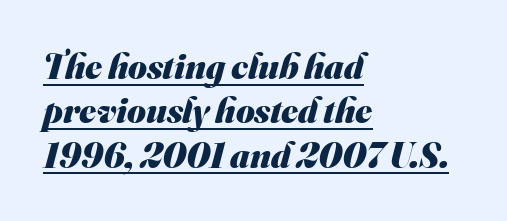
{"serif": "no", "bold": "yes", "weight": "heavy", "width": "normal", "stroke_contrast": "medium", "x_height": "small", "monospaced": "no", "underline": "yes", "align": "left", "line_spacing_ratio": 1.23, "letter_spacing": "normal", "letter_spacing_em": 0.0, "glyph_px": 36}
